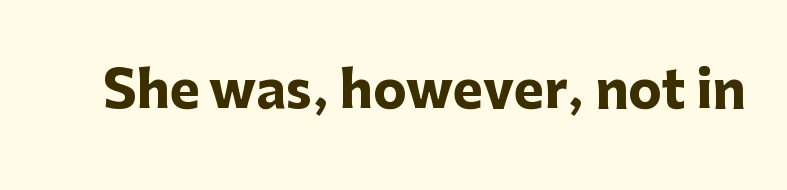
{"serif": "no", "italic": "no", "bold": "yes", "weight": "heavy", "width": "normal", "stroke_contrast": "low", "x_height": "medium", "monospaced": "no", "underline": "no", "letter_spacing": "normal", "letter_spacing_em": 0.0, "glyph_px": 50}
